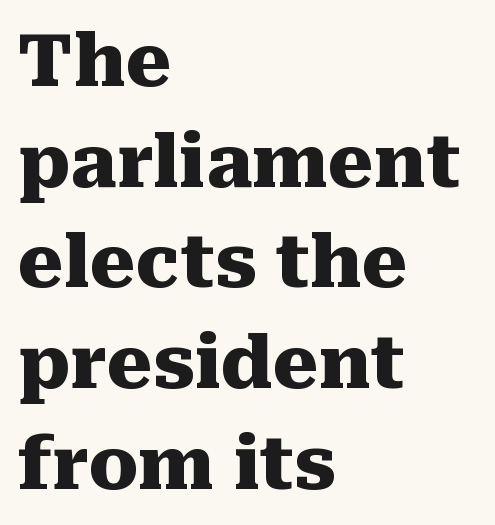
Q: Is the text bold? A: Yes.
Q: Is the text italic (slanted)? A: No, it is upright.
Q: Is the typeface a serif or a sans-serif typeface? A: Serif.
Q: Is the text underlined? A: No.
Q: How is the paragraph aligned? A: Left-aligned.
Q: Is the spacing between letters normal or unusually wide? A: Normal.
Q: Is the spacing between lines tight, normal or loose? A: Normal.
Q: Width (condensed, normal, or wide)? A: Normal.
Q: Stroke contrast? A: Medium.
Q: x-height? A: Medium.
Q: Monospaced? A: No.
